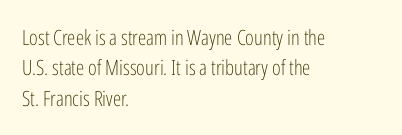
Q: Is the text bold? A: No.
Q: Is the text italic (slanted)? A: No, it is upright.
Q: Is the text underlined? A: No.
Q: How is the paragraph aligned? A: Left-aligned.
Q: Is the spacing between letters normal or unusually wide? A: Normal.
Q: Is the spacing between lines tight, normal or loose? A: Normal.
